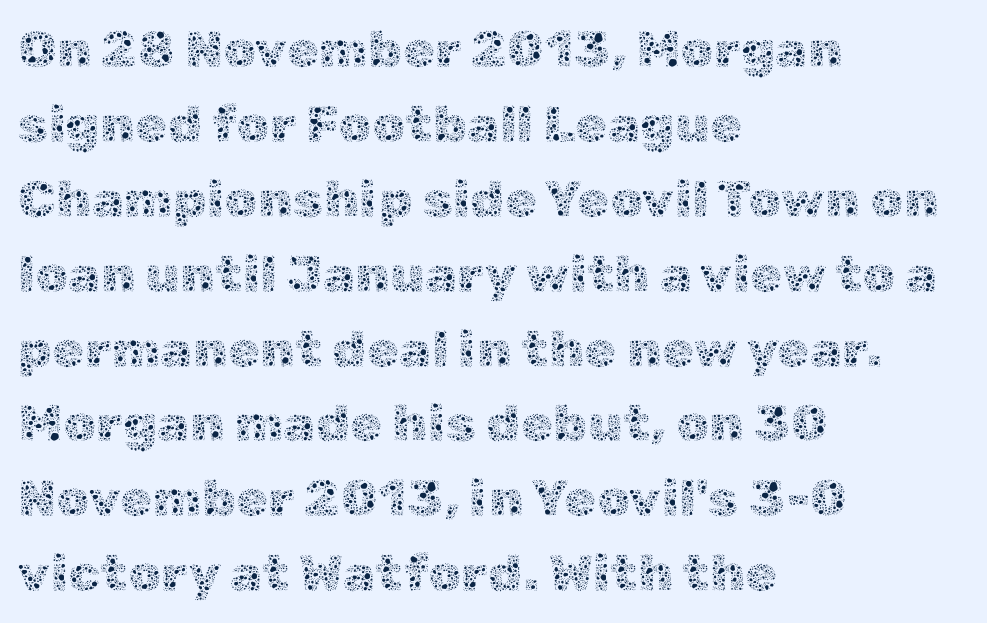
The image shows 52 px thin type, upright; set left-aligned, normal line spacing (1.44x), normal letter spacing, not underlined; a medium x-height.
